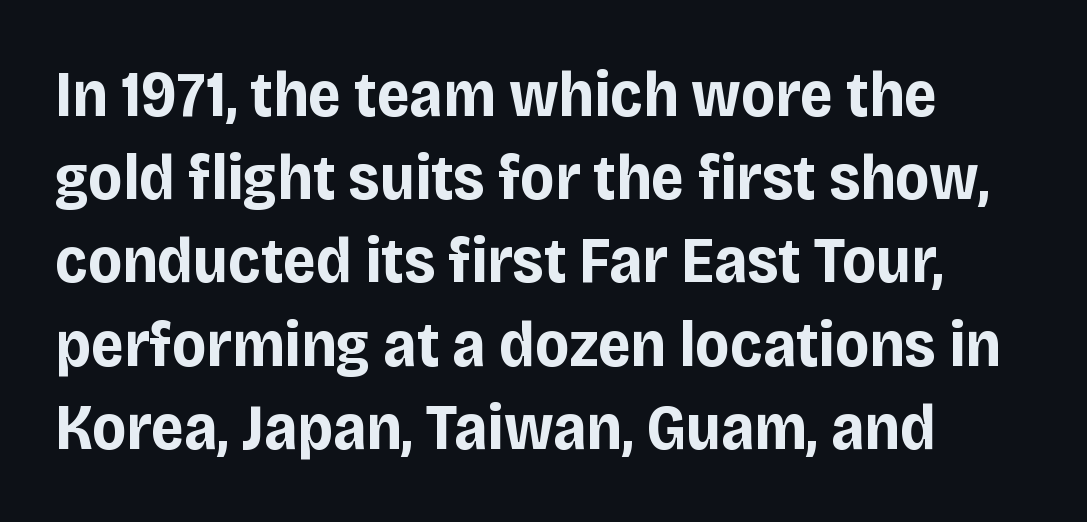
The image shows 65 px bold sans-serif type, upright; set normal line spacing (1.28x), normal letter spacing, not underlined; low stroke contrast and a large x-height.
